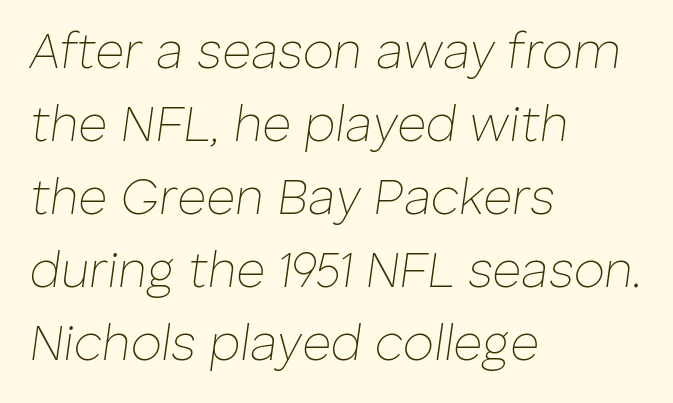
Think standard paragraph weight, or any step lighter than that. Teacher's note: observe the even left margin — that is flush-left alignment. How would I describe the line gaps? Plain and ordinary. Tracking here is standard; glyphs follow each other at the usual distance. The passage shown is typed in a proportional face where columns would drift.
